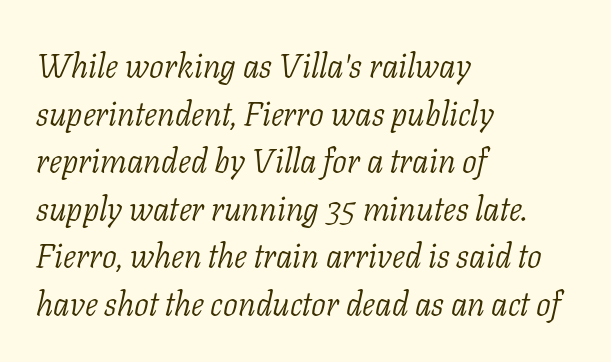
{"serif": "yes", "italic": "yes", "lean": "right", "slant_degrees": 11, "bold": "no", "weight": "light", "width": "normal", "stroke_contrast": "low", "x_height": "medium", "monospaced": "no", "underline": "no", "align": "left", "line_spacing": "normal", "line_spacing_ratio": 1.44, "letter_spacing": "normal", "letter_spacing_em": 0.0, "glyph_px": 33}
